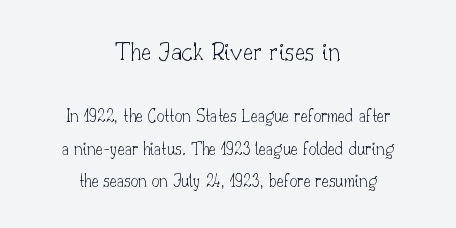
Q: Is the text bold? A: No.
Q: Is the text italic (slanted)? A: No, it is upright.
Q: Is the typeface a serif or a sans-serif typeface? A: Serif.
Q: Is the text underlined? A: No.
Q: How is the paragraph aligned? A: Centered.
Q: Is the spacing between letters normal or unusually wide? A: Normal.
Q: Which block of text is set in a larger size, the first (top) or the second (bottom)? A: The first (top) one.
Q: Width (condensed, normal, or wide)? A: Normal.
Q: Stroke contrast? A: Low.
Q: x-height? A: Small.
Q: Monospaced? A: No.
